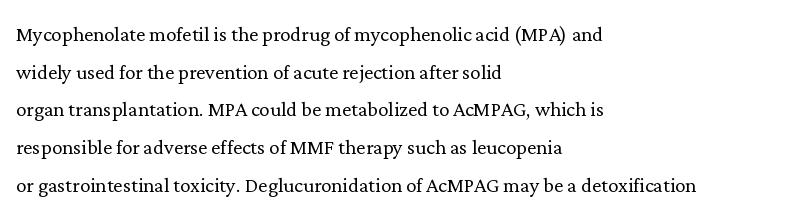
Q: Is the text bold? A: No.
Q: Is the text italic (slanted)? A: No, it is upright.
Q: Is the text underlined? A: No.
Q: How is the paragraph aligned? A: Left-aligned.
Q: Is the spacing between letters normal or unusually wide? A: Normal.
Q: Is the spacing between lines tight, normal or loose? A: Normal.
